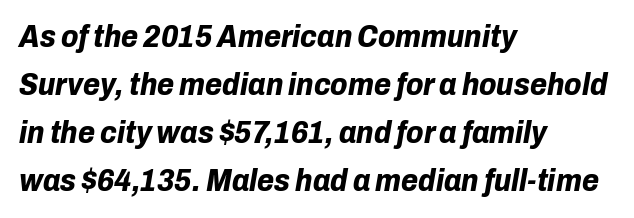
{"italic": "yes", "lean": "right", "slant_degrees": 10, "bold": "yes", "weight": "bold", "width": "normal", "stroke_contrast": "low", "x_height": "medium", "monospaced": "no", "underline": "no", "align": "left", "line_spacing": "normal", "line_spacing_ratio": 1.55, "letter_spacing": "normal", "letter_spacing_em": 0.0, "glyph_px": 31}
